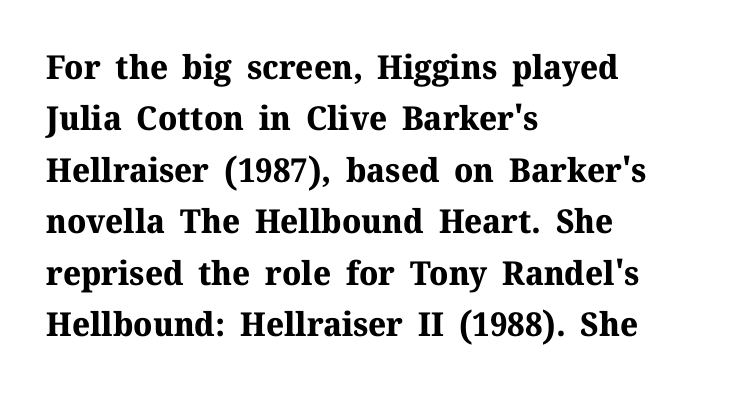
Descender tails drop into unmarked territory. Glyph-to-glyph distance matches everyday printed text. Yep, those are serifs on the letters. You can tell it's not italic because the verticals are truly vertical.
